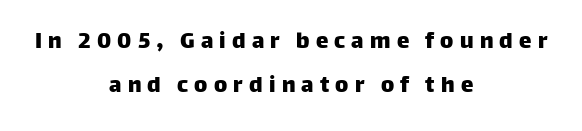
{"italic": "no", "underline": "no", "align": "center", "line_spacing_ratio": 1.78, "letter_spacing": "wide", "letter_spacing_em": 0.25, "glyph_px": 25}
